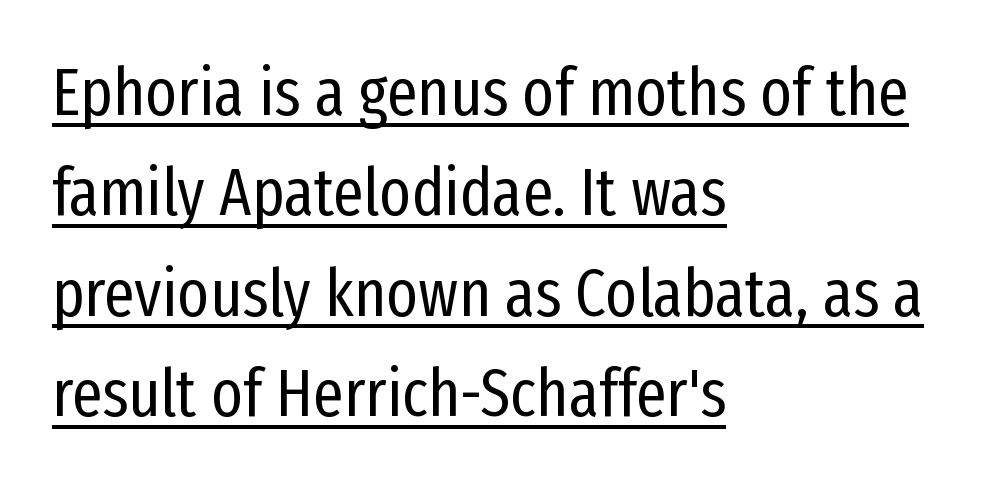
{"serif": "no", "italic": "no", "bold": "no", "weight": "regular", "width": "condensed", "stroke_contrast": "low", "x_height": "medium", "monospaced": "no", "underline": "yes", "align": "left", "line_spacing": "normal", "line_spacing_ratio": 1.5, "letter_spacing": "normal", "letter_spacing_em": 0.0, "glyph_px": 67}
